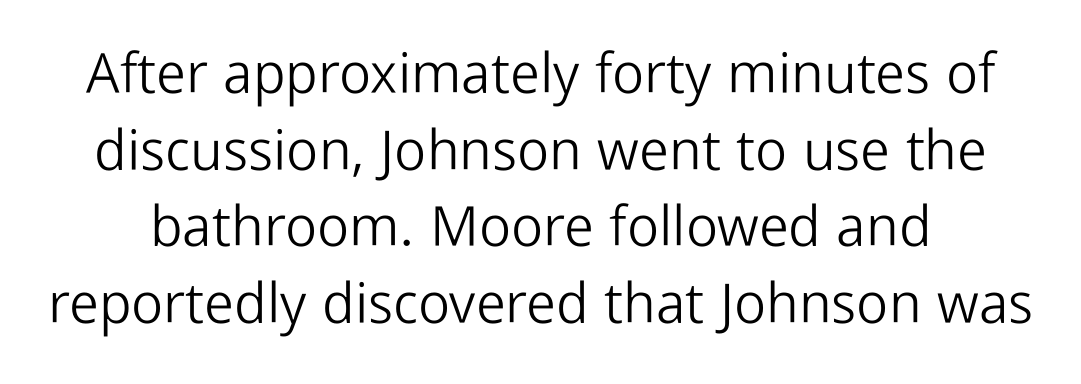
Stroke mass is kept to a normal reading level or below. Nope, not italic — everything's standing straight. Short note: letters normally spaced. Descenders hang freely into open space. This sample has the flowing, uneven cadence of proportional lettering. The lines sit at an ordinary, default distance from one another.
